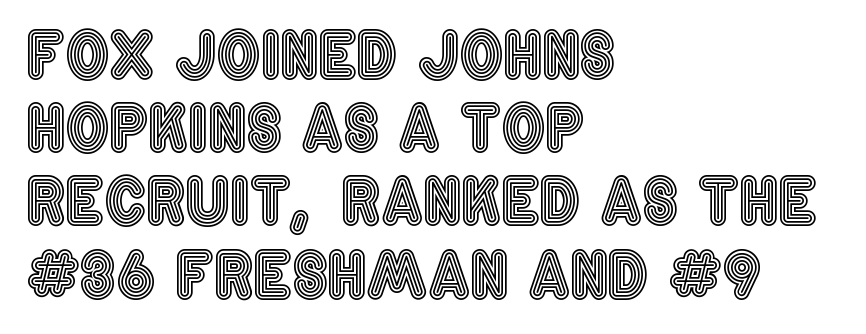
A bare baseline throughout the passage. The typesetter chose a ragged-right arrangement here. The lettering stays uniformly vertical, giving the passage a roman look. Look at the tracking — it's just the regular setting, nothing added.
